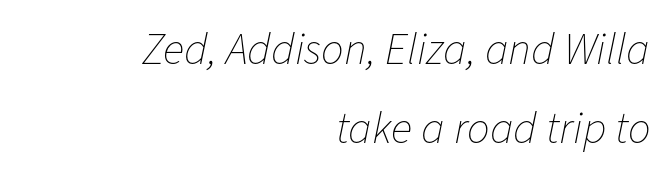
The image shows 45 px thin type, italic (leaning right); set right-aligned, line spacing 1.76x, normal letter spacing, not underlined; low stroke contrast and a medium x-height.
